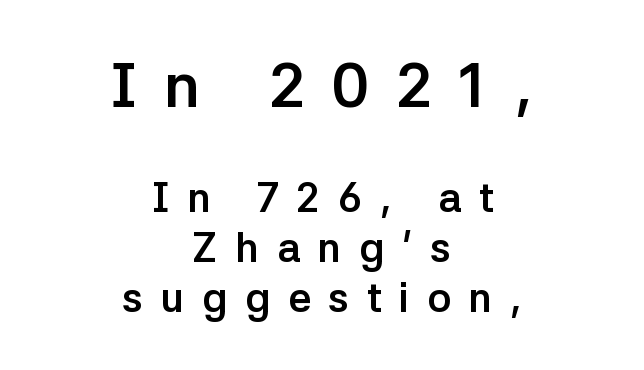
The image shows 62 px semibold sans-serif type, upright; set centered, line spacing 1.22x, unusually wide letter spacing (+0.43 em), not underlined; the first (top) block is 1.51x larger; low stroke contrast and a medium x-height.
